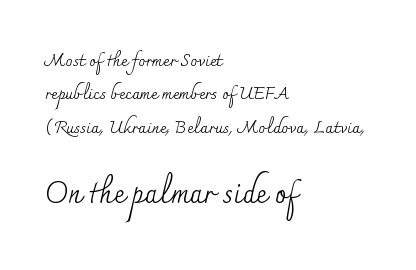
If you measured baseline to baseline, you'd find a long distance. Decoration check: the copy has no underline. This sample uses plain, unmodified letter spacing. Type size steps up from the first block to the second.
